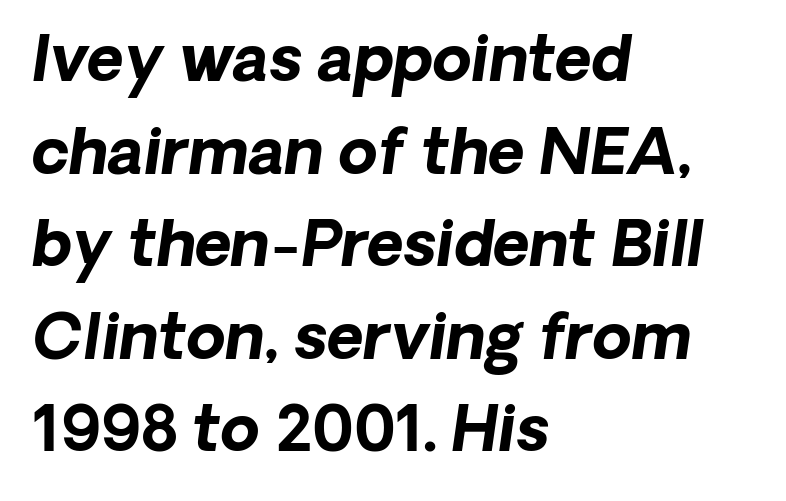
The image shows 63 px bold sans-serif type; set left-aligned, normal line spacing (1.47x), normal letter spacing, not underlined; low stroke contrast and a medium x-height.
